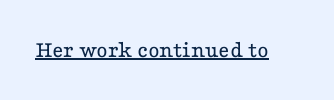
The image shows 24 px text type, upright; set normal letter spacing, underlined.
